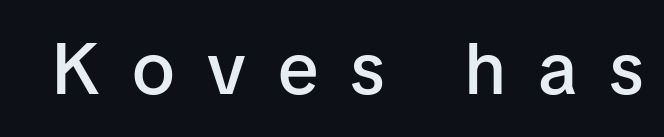
Q: Is the text bold? A: Semi-bold.
Q: Is the text italic (slanted)? A: No, it is upright.
Q: Is the typeface a serif or a sans-serif typeface? A: Sans-serif.
Q: Is the text underlined? A: No.
Q: Is the spacing between letters normal or unusually wide? A: Unusually wide.
Q: Width (condensed, normal, or wide)? A: Normal.
Q: Stroke contrast? A: Low.
Q: x-height? A: Medium.
Q: Monospaced? A: No.
